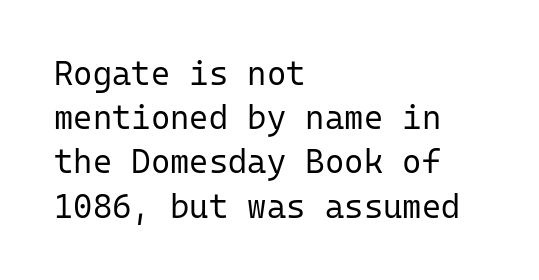
Q: Is the text bold? A: No.
Q: Is the text italic (slanted)? A: No, it is upright.
Q: Is the typeface a serif or a sans-serif typeface? A: Sans-serif.
Q: Is the text underlined? A: No.
Q: How is the paragraph aligned? A: Left-aligned.
Q: Is the spacing between letters normal or unusually wide? A: Normal.
Q: Is the spacing between lines tight, normal or loose? A: Normal.
Q: Width (condensed, normal, or wide)? A: Normal.
Q: Stroke contrast? A: Low.
Q: x-height? A: Medium.
Q: Monospaced? A: Yes.
